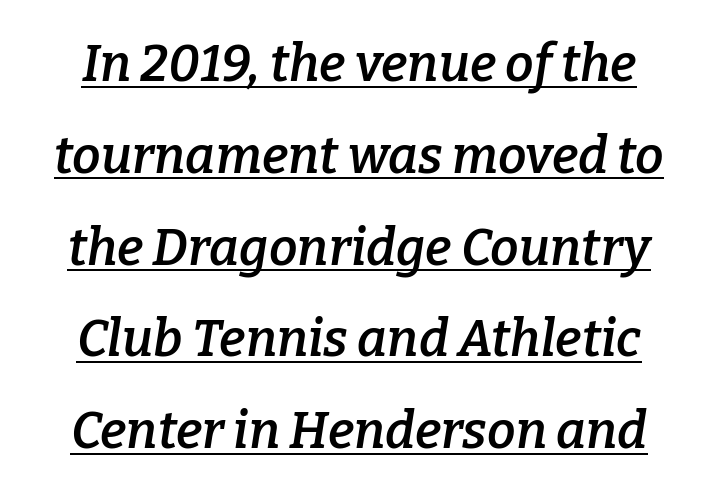
Q: Is the text bold? A: Semi-bold.
Q: Is the text italic (slanted)? A: Yes, it leans right by about 9 degrees.
Q: Is the typeface a serif or a sans-serif typeface? A: Serif.
Q: Is the text underlined? A: Yes.
Q: Is the spacing between letters normal or unusually wide? A: Normal.
Q: Width (condensed, normal, or wide)? A: Normal.
Q: Stroke contrast? A: Low.
Q: x-height? A: Medium.
Q: Monospaced? A: No.
